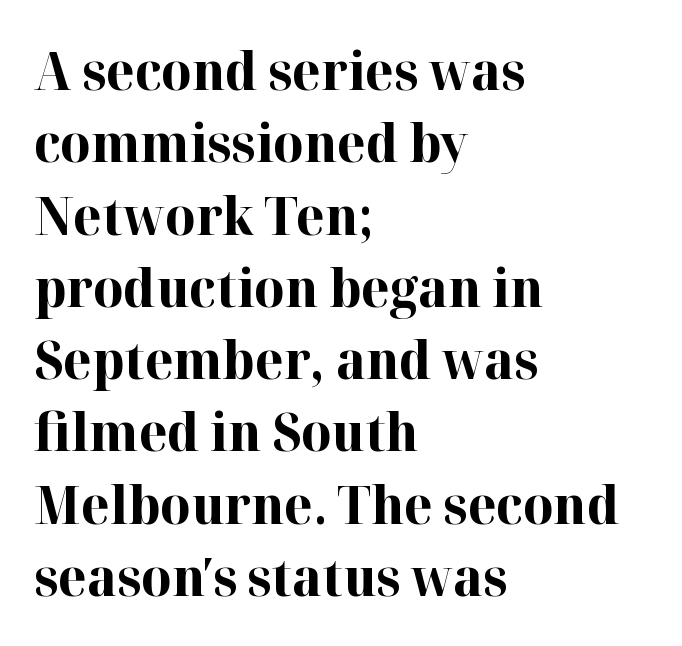
The image shows 52 px bold serif type, upright; set left-aligned, normal line spacing (1.39x), normal letter spacing, not underlined; high stroke contrast and a medium x-height.
